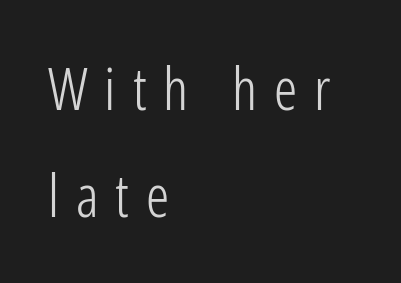
Q: Is the text bold? A: No.
Q: Is the text italic (slanted)? A: No, it is upright.
Q: Is the typeface a serif or a sans-serif typeface? A: Sans-serif.
Q: Is the text underlined? A: No.
Q: How is the paragraph aligned? A: Left-aligned.
Q: Is the spacing between letters normal or unusually wide? A: Unusually wide.
Q: Width (condensed, normal, or wide)? A: Condensed.
Q: Stroke contrast? A: Low.
Q: x-height? A: Medium.
Q: Monospaced? A: No.
